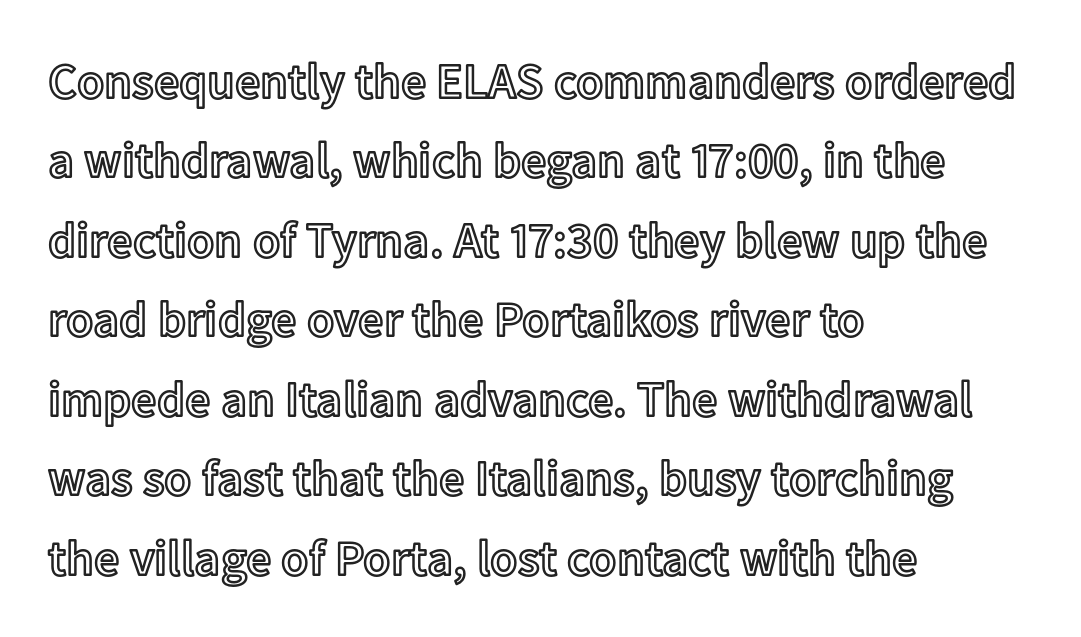
{"italic": "no", "width": "normal", "x_height": "medium", "monospaced": "no", "underline": "no", "align": "left", "line_spacing": "normal", "line_spacing_ratio": 1.59, "letter_spacing": "normal", "letter_spacing_em": 0.0, "glyph_px": 50}
